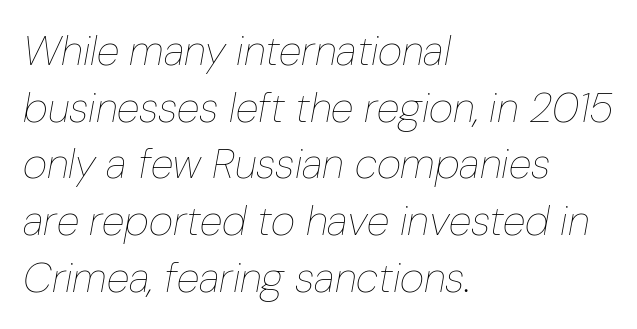
Q: Is the text bold? A: No.
Q: Is the text italic (slanted)? A: Yes, it leans right by about 10 degrees.
Q: Is the text underlined? A: No.
Q: How is the paragraph aligned? A: Left-aligned.
Q: Is the spacing between letters normal or unusually wide? A: Normal.
Q: Is the spacing between lines tight, normal or loose? A: Normal.
Q: Width (condensed, normal, or wide)? A: Condensed.
Q: Stroke contrast? A: Low.
Q: x-height? A: Medium.
Q: Monospaced? A: No.
